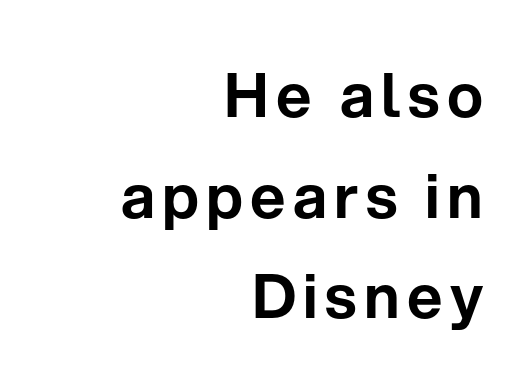
{"serif": "no", "italic": "no", "width": "normal", "stroke_contrast": "low", "x_height": "medium", "monospaced": "no", "underline": "no", "align": "right", "line_spacing": "normal", "line_spacing_ratio": 1.65, "glyph_px": 61}
